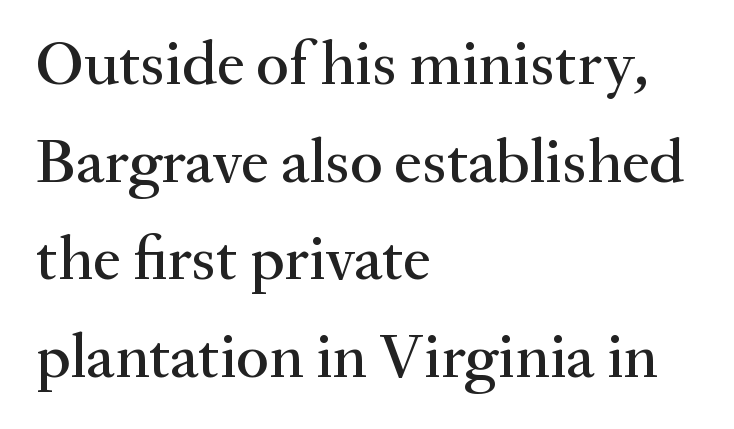
{"serif": "yes", "italic": "no", "width": "normal", "stroke_contrast": "medium", "x_height": "small", "monospaced": "no", "underline": "no", "align": "left", "line_spacing": "normal", "line_spacing_ratio": 1.55, "letter_spacing": "normal", "letter_spacing_em": 0.0, "glyph_px": 63}
